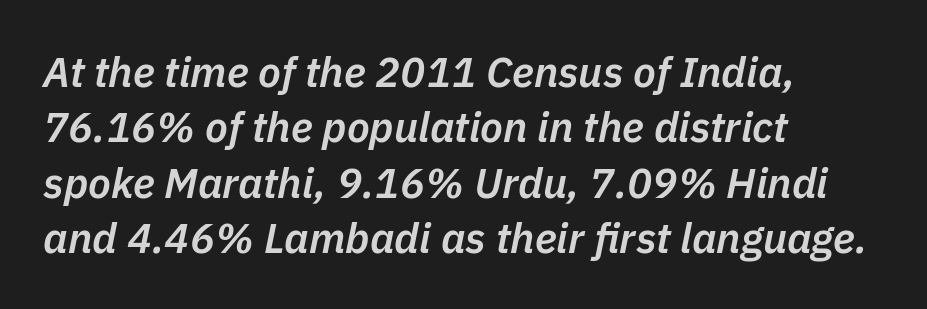
Q: Is the text bold? A: Semi-bold.
Q: Is the text italic (slanted)? A: Yes, it leans right by about 11 degrees.
Q: Is the text underlined? A: No.
Q: How is the paragraph aligned? A: Left-aligned.
Q: Is the spacing between letters normal or unusually wide? A: Normal.
Q: Is the spacing between lines tight, normal or loose? A: Normal.
Q: Width (condensed, normal, or wide)? A: Normal.
Q: Stroke contrast? A: Low.
Q: x-height? A: Medium.
Q: Monospaced? A: No.
